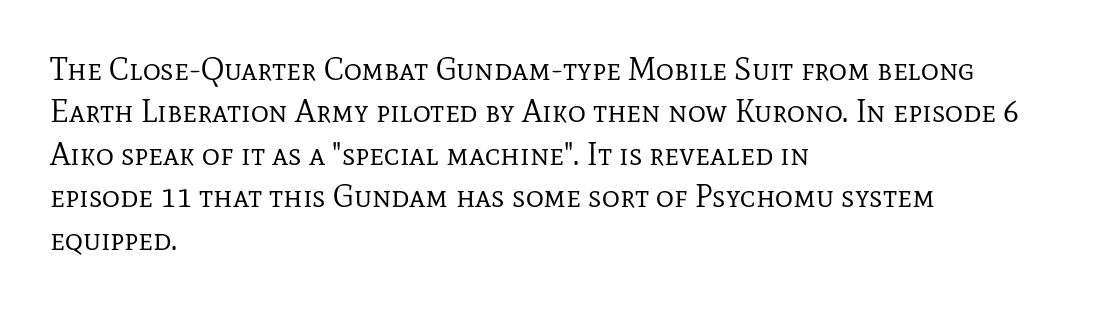
This rendering uses left alignment, leaving the right contour irregular. These lines are composed in type with serifs. The rendering uses natural spacing where letterforms have individual widths. Type without underlining.
